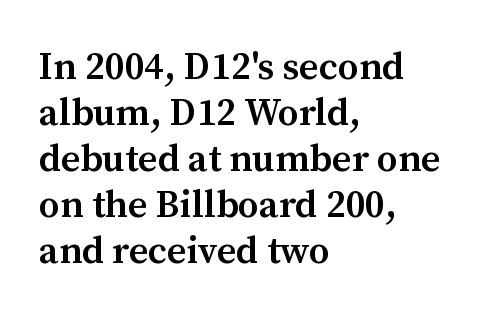
{"serif": "yes", "italic": "no", "bold": "semi", "weight": "semibold", "width": "normal", "stroke_contrast": "medium", "x_height": "medium", "monospaced": "no", "underline": "no", "align": "left", "line_spacing_ratio": 1.21, "letter_spacing": "normal", "letter_spacing_em": 0.0, "glyph_px": 38}
